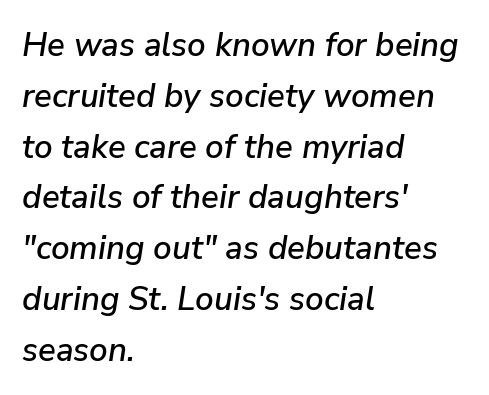
Q: Is the text italic (slanted)? A: Yes, it leans right by about 9 degrees.
Q: Is the text underlined? A: No.
Q: How is the paragraph aligned? A: Left-aligned.
Q: Is the spacing between letters normal or unusually wide? A: Normal.
Q: Is the spacing between lines tight, normal or loose? A: Normal.
Q: Width (condensed, normal, or wide)? A: Normal.
Q: Stroke contrast? A: Low.
Q: x-height? A: Medium.
Q: Monospaced? A: No.
